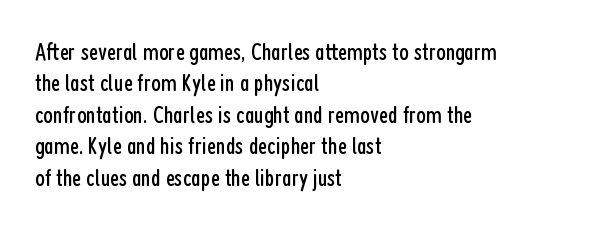
No letter is thick-stroked: the sample isn't bold. This is roman type, the default non-slanted kind. One glance says typical: line gaps are just what's usual. Plain, unruled lines of type. This sample is left-justified, so line endings fall wherever the words run out.
